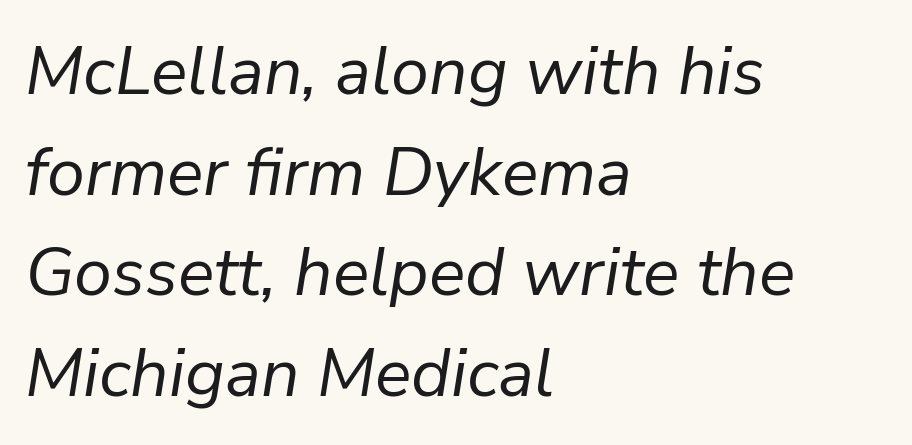
The image shows 68 px regular-weight type, italic (leaning right); set left-aligned, normal line spacing (1.48x), normal letter spacing, not underlined; low stroke contrast and a medium x-height.
